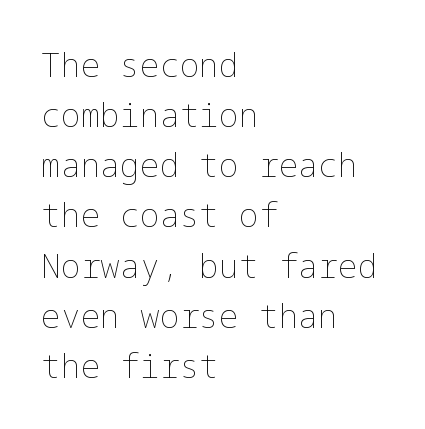
Weight: in the light-to-regular range. The gap between lines stays unmarked. Quick note: interline space is typical. Compared with typical body copy, the letter spacing here is the same. Visually the block forms a straight wall on the left and a jagged coastline on the right. Tall strokes in this sample are plumb rather than angled.
